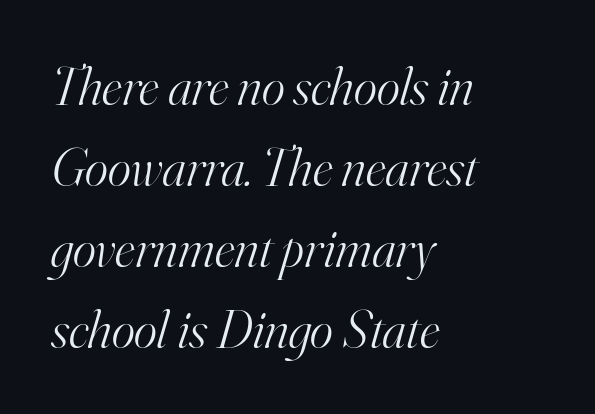
{"serif": "yes", "italic": "yes", "lean": "right", "slant_degrees": 16, "bold": "no", "weight": "light", "width": "normal", "stroke_contrast": "high", "x_height": "small", "monospaced": "no", "underline": "no", "align": "left", "line_spacing": "normal", "line_spacing_ratio": 1.47, "letter_spacing": "normal", "letter_spacing_em": 0.0, "glyph_px": 55}
